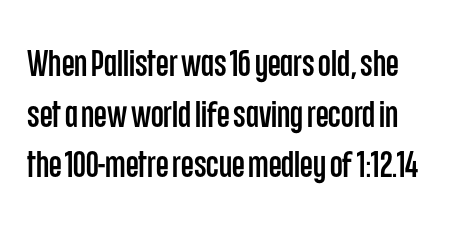
Q: Is the text italic (slanted)? A: No, it is upright.
Q: Is the typeface a serif or a sans-serif typeface? A: Sans-serif.
Q: Is the text underlined? A: No.
Q: Is the spacing between letters normal or unusually wide? A: Normal.
Q: Is the spacing between lines tight, normal or loose? A: Normal.
Q: Width (condensed, normal, or wide)? A: Condensed.
Q: Stroke contrast? A: Low.
Q: x-height? A: Large.
Q: Monospaced? A: No.
